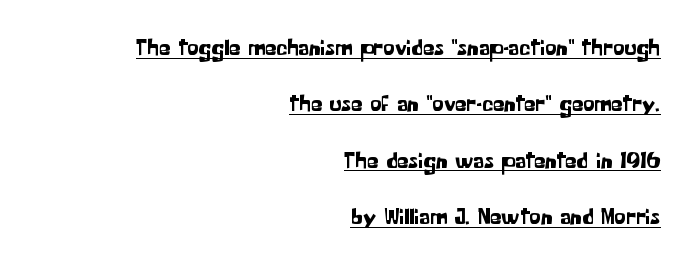
Q: Is the text italic (slanted)? A: No, it is upright.
Q: Is the text underlined? A: Yes.
Q: How is the paragraph aligned? A: Right-aligned.
Q: Is the spacing between letters normal or unusually wide? A: Normal.
Q: Is the spacing between lines tight, normal or loose? A: Loose.
